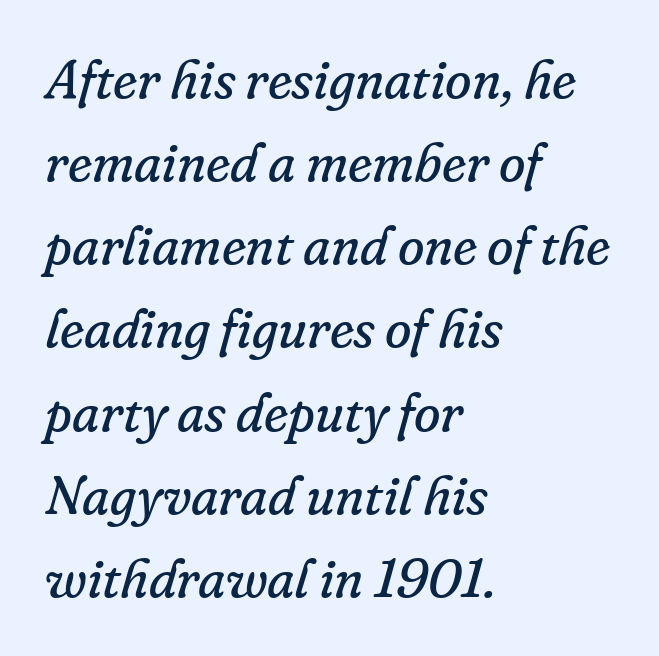
The image shows 54 px regular-weight serif type, italic (leaning right); set left-aligned, normal line spacing (1.54x), normal letter spacing, not underlined; low stroke contrast and a small x-height.
